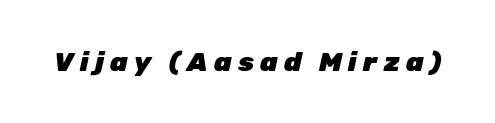
The image shows 27 px bold type, italic (leaning right); set unusually wide letter spacing (+0.23 em), not underlined.
